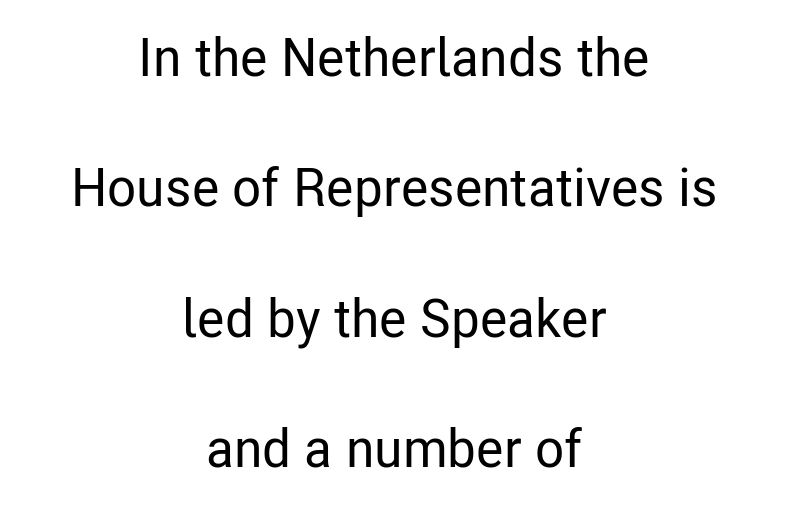
Q: Is the text italic (slanted)? A: No, it is upright.
Q: Is the typeface a serif or a sans-serif typeface? A: Sans-serif.
Q: Is the text underlined? A: No.
Q: How is the paragraph aligned? A: Centered.
Q: Is the spacing between letters normal or unusually wide? A: Normal.
Q: Is the spacing between lines tight, normal or loose? A: Loose.
Q: Width (condensed, normal, or wide)? A: Condensed.
Q: Stroke contrast? A: Low.
Q: x-height? A: Medium.
Q: Monospaced? A: No.
